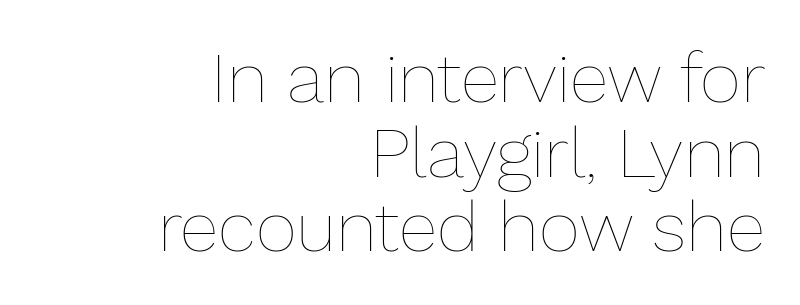
{"italic": "no", "bold": "no", "weight": "thin", "width": "normal", "stroke_contrast": "low", "x_height": "medium", "monospaced": "no", "underline": "no", "align": "right", "line_spacing": "tight", "line_spacing_ratio": 1.05, "letter_spacing": "normal", "letter_spacing_em": 0.0, "glyph_px": 71}
